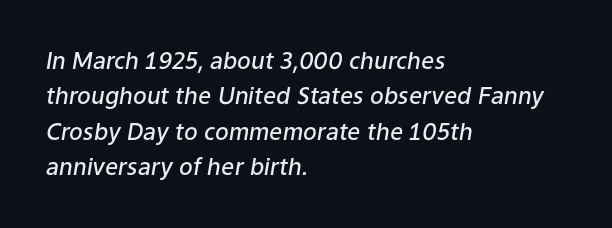
The image shows 23 px text type, italic (leaning right); set left-aligned, normal line spacing (1.54x), normal letter spacing, not underlined.
